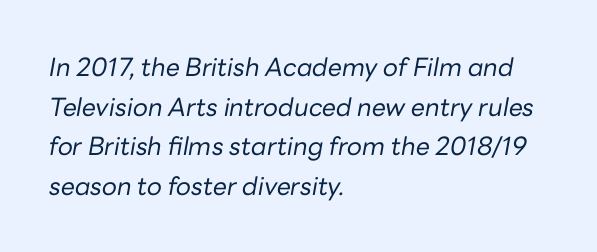
Does the leading feel generous? No, just average. Default kerning and tracking; the words read as compact shapes. Every character sits at an angle, as italics do. Weight: in the light-to-regular range. Reading down the block, your eye returns to a fixed left position each line. The area under the type is left untouched.
